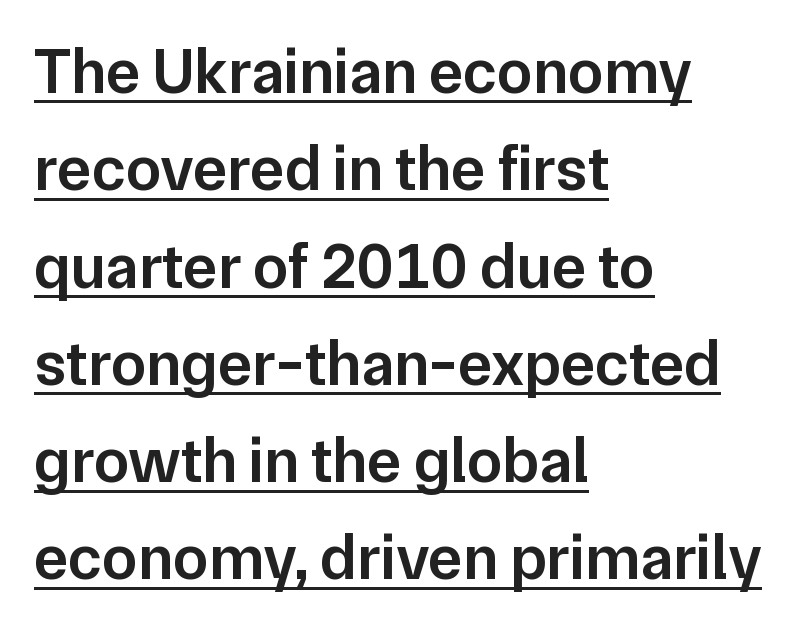
The image shows 64 px semibold sans-serif type, upright; set left-aligned, normal line spacing (1.52x), normal letter spacing, underlined; low stroke contrast and a medium x-height.
